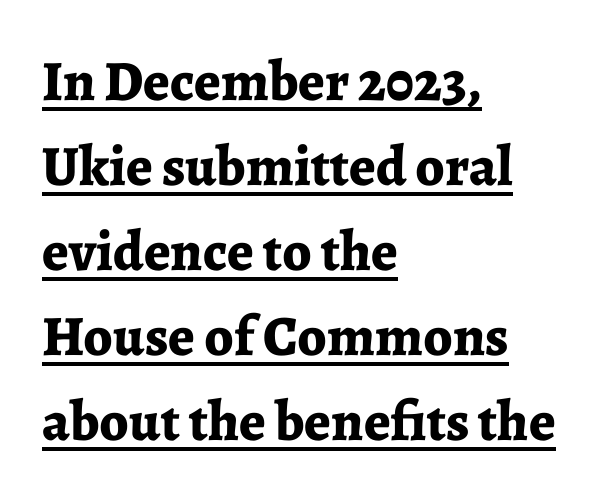
{"serif": "yes", "italic": "no", "bold": "yes", "weight": "bold", "width": "normal", "stroke_contrast": "low", "x_height": "medium", "monospaced": "no", "underline": "yes", "align": "left", "line_spacing": "normal", "line_spacing_ratio": 1.49, "letter_spacing": "normal", "letter_spacing_em": 0.0, "glyph_px": 57}
